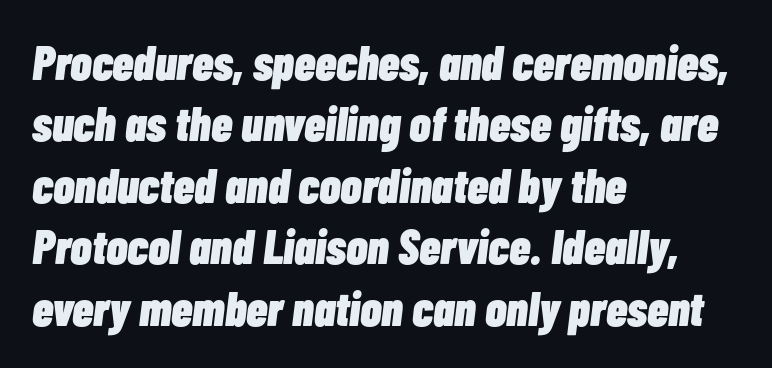
Students, observe: this is what conventionally led text looks like. Strokes here are thick enough to call this a true bold. Descender tails drop into unmarked territory. All the whitespace from short lines collects on the right.
